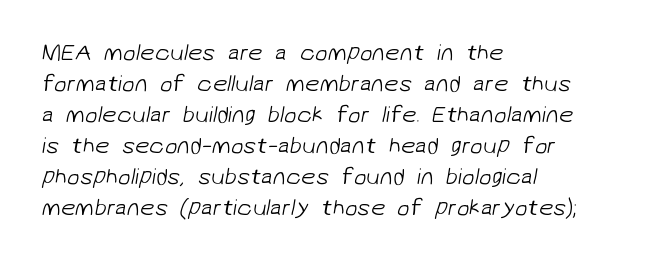
Q: Is the text bold? A: No.
Q: Is the text underlined? A: No.
Q: How is the paragraph aligned? A: Left-aligned.
Q: Is the spacing between letters normal or unusually wide? A: Normal.
Q: Is the spacing between lines tight, normal or loose? A: Normal.
